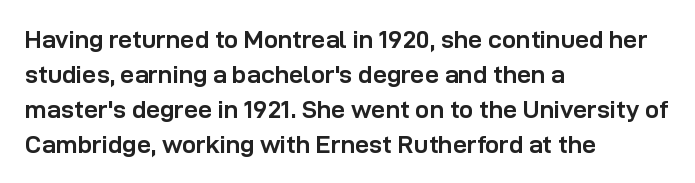
Nope, not italic — everything's standing straight. Regular leading. Teacher's note: observe the even left margin — that is flush-left alignment. The space beneath each line is pristine and unruled. Glyph-to-glyph distance matches everyday printed text.
